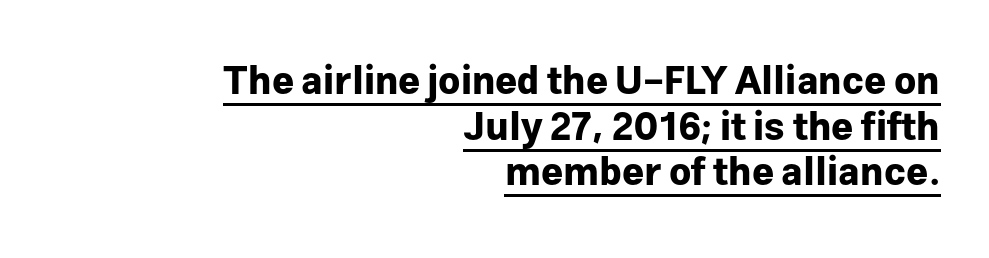
The lines are quadded right. There is no visible air inserted between adjacent glyphs. A baseline rule has been typeset under these characters. You could not count columns in this text — the font is proportionally spaced. Typographically, this falls in the sans-serif category. Does the weight exceed regular? Yes, all the way to bold.
